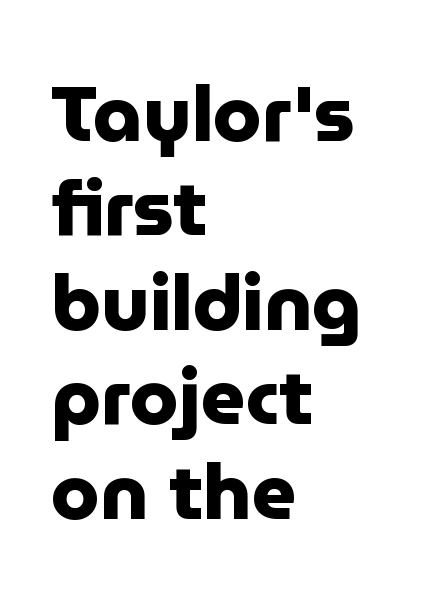
The image shows 78 px heavy sans-serif type, upright; set left-aligned, line spacing 1.21x, normal letter spacing, not underlined; low stroke contrast and a medium x-height.
